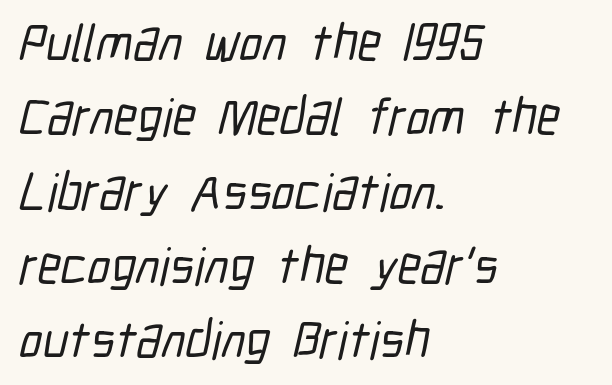
Type style note: lacks serifs. Teacher's note: observe the even left margin — that is flush-left alignment. Compared with typical paragraphs, the rows here are spaced about the same. Underlining? Definitely not there. Each letter keeps its own natural width here, so spacing adapts to shape.
